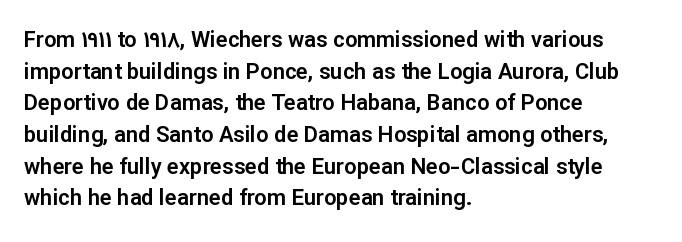
Q: Is the text italic (slanted)? A: No, it is upright.
Q: Is the text underlined? A: No.
Q: How is the paragraph aligned? A: Left-aligned.
Q: Is the spacing between letters normal or unusually wide? A: Normal.
Q: Is the spacing between lines tight, normal or loose? A: Normal.
